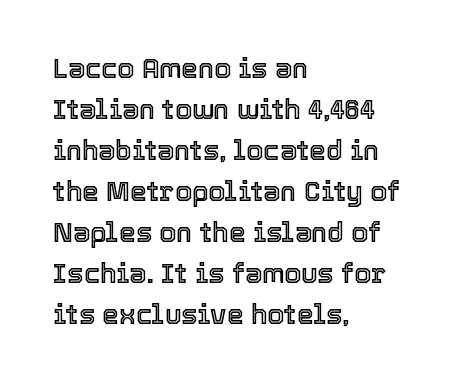
Underlining? Definitely not there. The passage shown stacks its lines at a standard gap. Tall strokes in this sample are plumb rather than angled. Is the block centered? No — it sits flush against the left margin.
